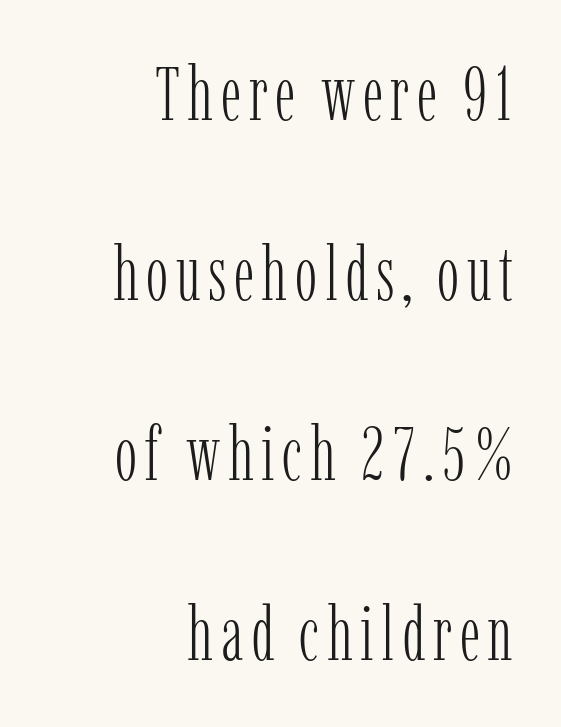
The image shows 75 px light, condensed serif type, upright; set right-aligned, loose line spacing (2.4x), not underlined; low stroke contrast and a medium x-height.
